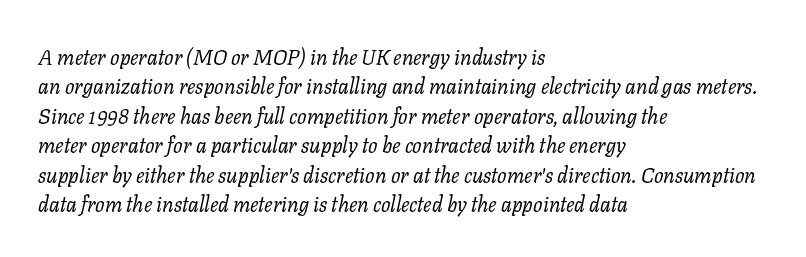
Q: Is the text bold? A: No.
Q: Is the text italic (slanted)? A: Yes, it leans right by about 11 degrees.
Q: Is the text underlined? A: No.
Q: How is the paragraph aligned? A: Left-aligned.
Q: Is the spacing between letters normal or unusually wide? A: Normal.
Q: Is the spacing between lines tight, normal or loose? A: Normal.
